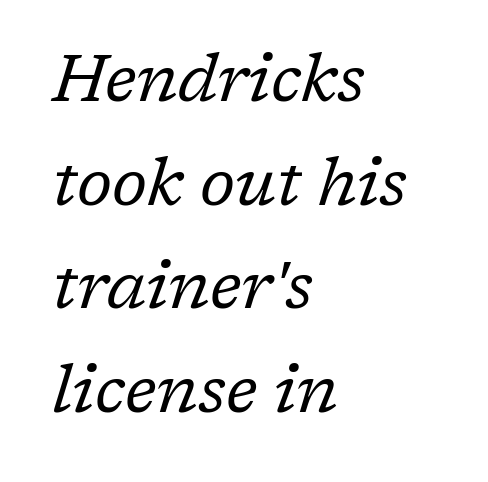
The image shows 66 px regular-weight serif type, italic (leaning right); set left-aligned, normal line spacing (1.57x), normal letter spacing, not underlined; low stroke contrast and a medium x-height.
